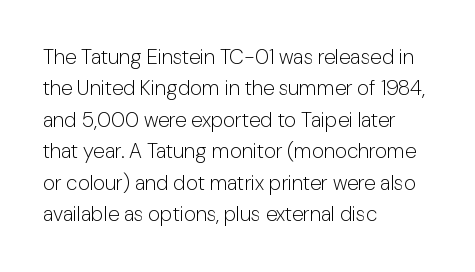
Q: Is the text bold? A: No.
Q: Is the text italic (slanted)? A: No, it is upright.
Q: Is the text underlined? A: No.
Q: How is the paragraph aligned? A: Left-aligned.
Q: Is the spacing between letters normal or unusually wide? A: Normal.
Q: Is the spacing between lines tight, normal or loose? A: Normal.
